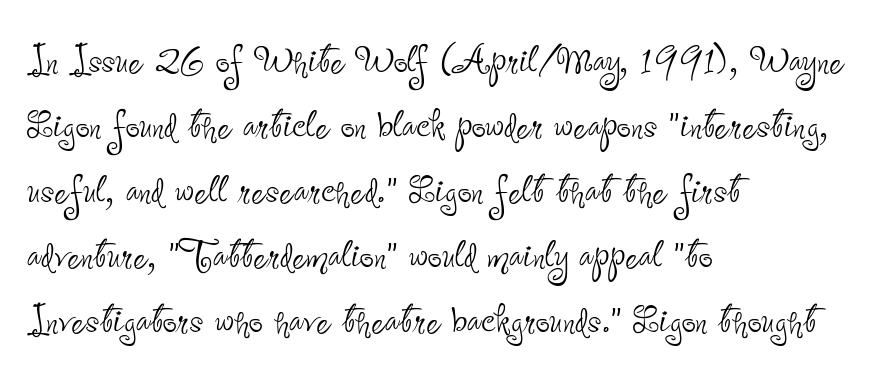
Caption: face not bold, strokes unweighted. Is the block centered? No — it sits flush against the left margin. Rule under the text: the space is simply empty. Does the leading feel generous? No, just average. Spacing between characters is what you'd get straight out of the box.
